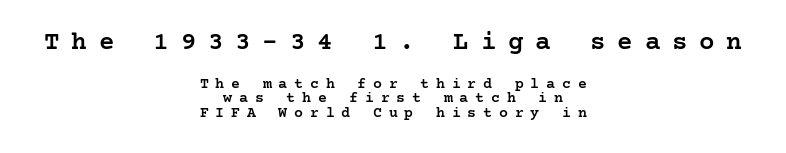
The image shows 26 px text type, upright; set centered, tight line spacing (0.99x), unusually wide letter spacing (+0.45 em), not underlined; the first (top) block is 1.73x larger.
